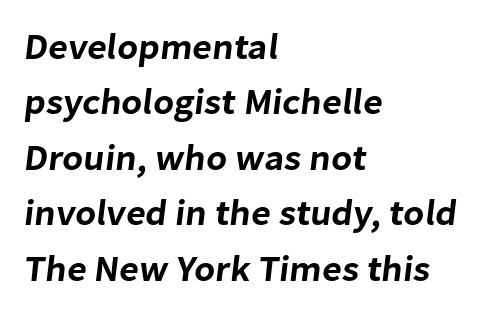
Q: Is the typeface a serif or a sans-serif typeface? A: Sans-serif.
Q: Is the text underlined? A: No.
Q: How is the paragraph aligned? A: Left-aligned.
Q: Is the spacing between letters normal or unusually wide? A: Normal.
Q: Is the spacing between lines tight, normal or loose? A: Normal.
Q: Width (condensed, normal, or wide)? A: Normal.
Q: Stroke contrast? A: Low.
Q: x-height? A: Medium.
Q: Monospaced? A: No.
